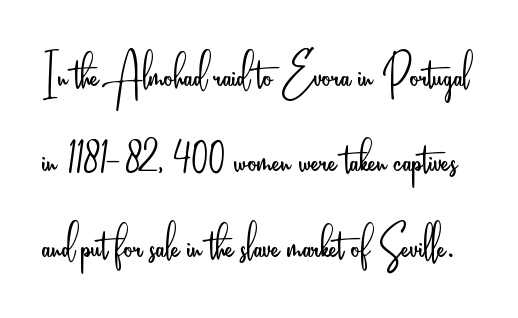
The image shows 58 px light, condensed sans-serif type; set normal line spacing (1.47x), normal letter spacing, not underlined; low stroke contrast and a small x-height.
